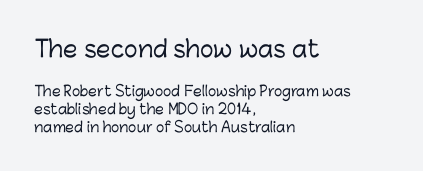
{"italic": "no", "underline": "no", "align": "left", "line_spacing": "normal", "line_spacing_ratio": 1.29, "letter_spacing": "normal", "letter_spacing_em": 0.0, "larger_block": "first", "size_ratio": 1.64, "glyph_px": 23}
